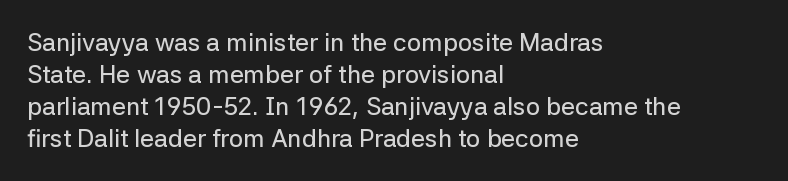
Q: Is the text italic (slanted)? A: No, it is upright.
Q: Is the text underlined? A: No.
Q: How is the paragraph aligned? A: Left-aligned.
Q: Is the spacing between letters normal or unusually wide? A: Normal.
Q: Is the spacing between lines tight, normal or loose? A: Normal.
